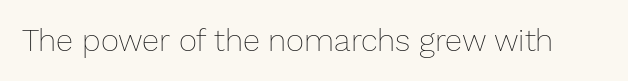
{"italic": "no", "bold": "no", "weight": "thin", "width": "normal", "stroke_contrast": "low", "x_height": "medium", "monospaced": "no", "underline": "no", "letter_spacing": "normal", "letter_spacing_em": 0.0, "glyph_px": 31}
